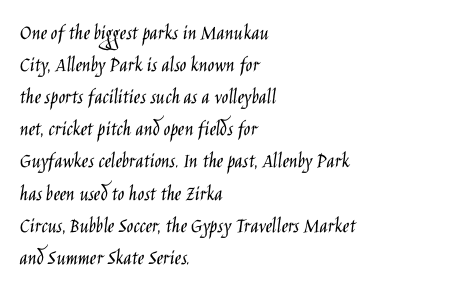
{"bold": "no", "underline": "no", "align": "left", "line_spacing": "normal", "line_spacing_ratio": 1.46, "letter_spacing": "normal", "letter_spacing_em": 0.0, "glyph_px": 22}
